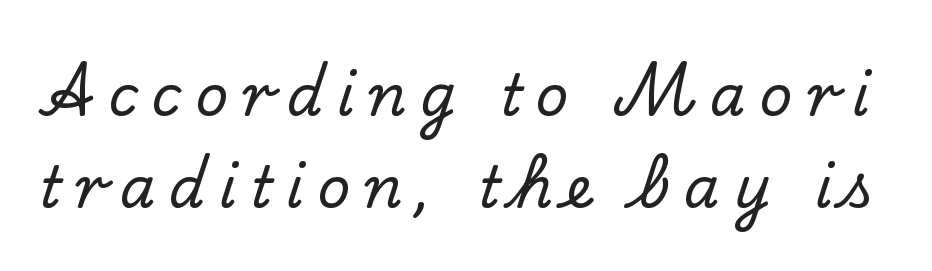
{"serif": "yes", "width": "normal", "stroke_contrast": "low", "x_height": "small", "monospaced": "no", "underline": "no", "line_spacing": "normal", "line_spacing_ratio": 1.62, "letter_spacing": "wide", "letter_spacing_em": 0.24, "glyph_px": 57}
